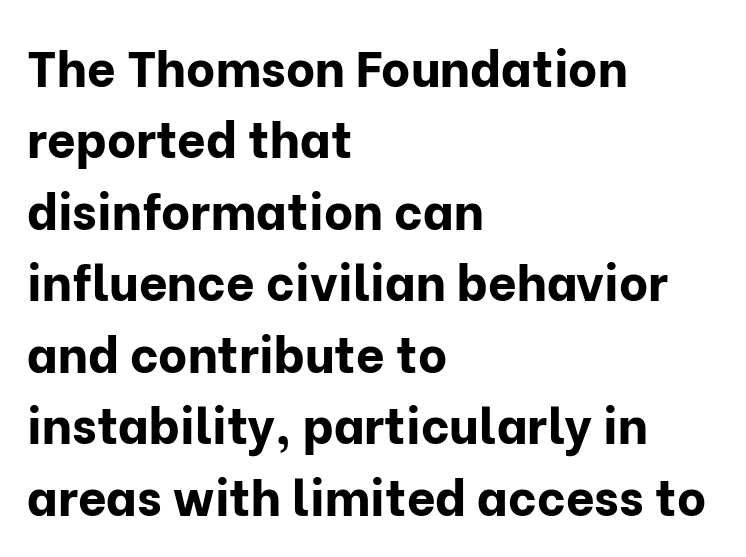
Q: Is the text bold? A: Yes.
Q: Is the text italic (slanted)? A: No, it is upright.
Q: Is the typeface a serif or a sans-serif typeface? A: Sans-serif.
Q: Is the text underlined? A: No.
Q: How is the paragraph aligned? A: Left-aligned.
Q: Is the spacing between letters normal or unusually wide? A: Normal.
Q: Is the spacing between lines tight, normal or loose? A: Normal.
Q: Width (condensed, normal, or wide)? A: Normal.
Q: Stroke contrast? A: Low.
Q: x-height? A: Medium.
Q: Monospaced? A: No.
